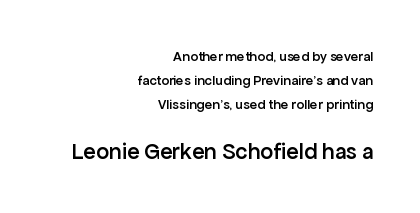
The image shows 23 px text type, upright; set right-aligned, normal line spacing (1.7x), normal letter spacing, not underlined; the second (bottom) block is 1.64x larger.
